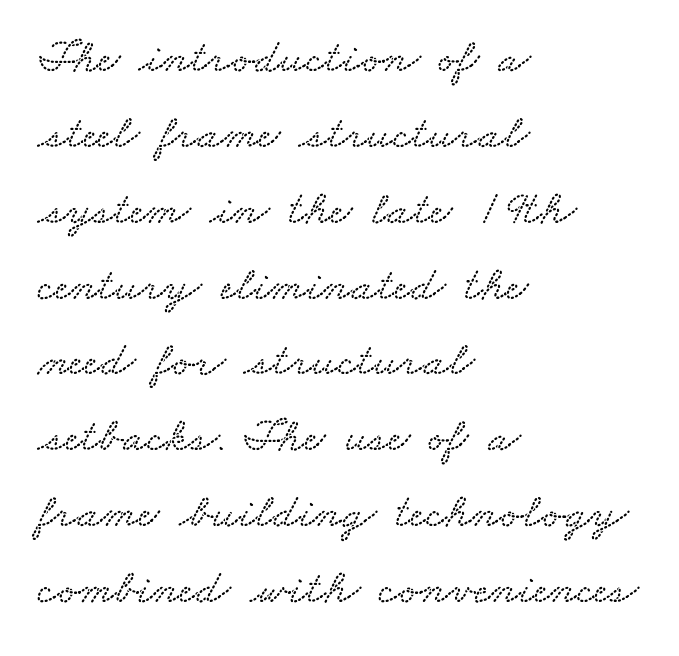
The image shows 48 px wide type; set left-aligned, normal line spacing (1.58x), normal letter spacing, not underlined; low stroke contrast and a small x-height.
